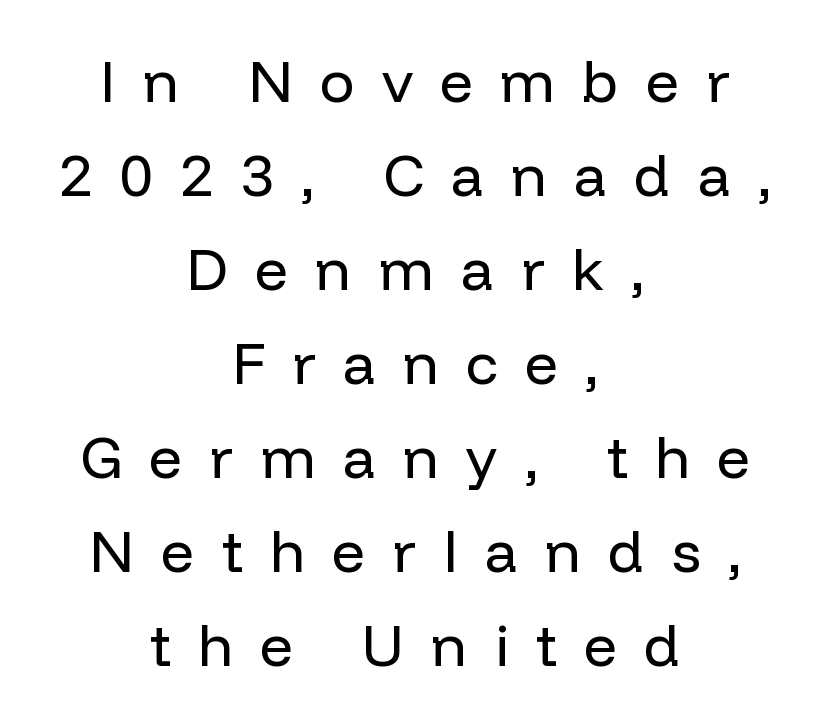
It's the straight-up-and-down kind of type. The face used here is a sans, in the tradition of grotesques and geometrics. Vertically, the passage feels balanced, rows spaced as you'd expect. The rendering uses natural spacing where letterforms have individual widths. The compositor balanced each line on the midline.
